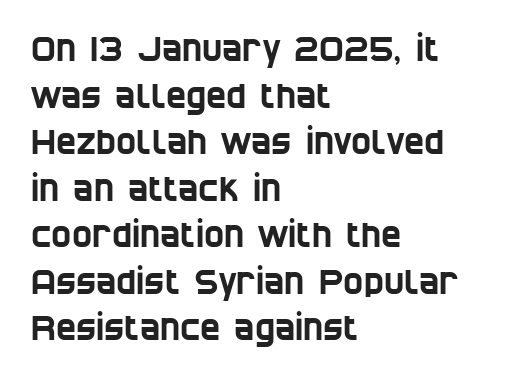
The horizontal fit of the characters is conventional and even. Teacher's note: observe the even left margin — that is flush-left alignment. Normally led — the rows are evenly, conventionally spaced. This sample uses a sans-serif face. The glyphs are unaccompanied by any horizontal stroke below them. The face used here is proportionally spaced, like ordinary book or web type.
